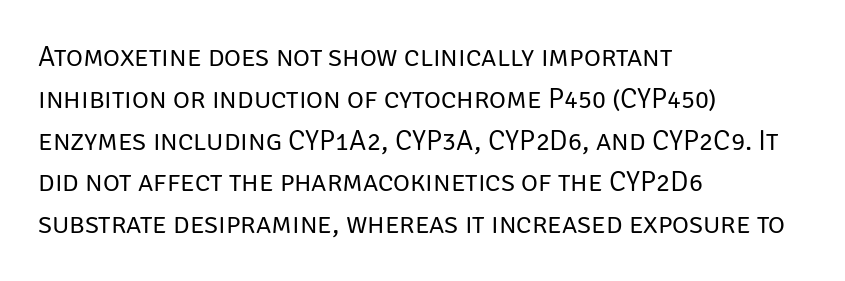
{"serif": "no", "italic": "no", "bold": "no", "weight": "regular", "width": "normal", "stroke_contrast": "low", "x_height": "large", "monospaced": "no", "underline": "no", "align": "left", "line_spacing": "normal", "line_spacing_ratio": 1.44, "letter_spacing": "normal", "letter_spacing_em": 0.0, "glyph_px": 29}
